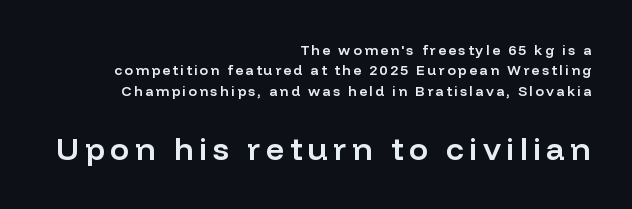
Q: Is the text bold? A: Semi-bold.
Q: Is the text italic (slanted)? A: No, it is upright.
Q: Is the typeface a serif or a sans-serif typeface? A: Sans-serif.
Q: Is the text underlined? A: No.
Q: How is the paragraph aligned? A: Right-aligned.
Q: Is the spacing between lines tight, normal or loose? A: Normal.
Q: Which block of text is set in a larger size, the first (top) or the second (bottom)? A: The second (bottom) one.
Q: Width (condensed, normal, or wide)? A: Normal.
Q: Stroke contrast? A: Low.
Q: x-height? A: Medium.
Q: Monospaced? A: No.
